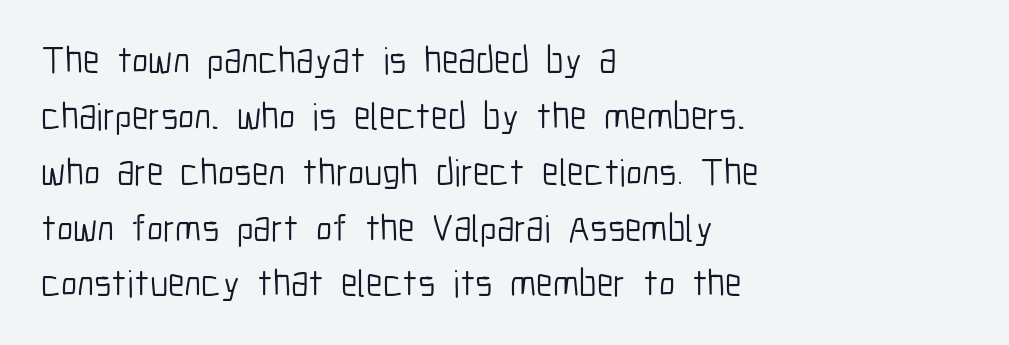
The image shows 38 px light, condensed sans-serif type, upright; set left-aligned, normal line spacing (1.47x), normal letter spacing, not underlined; low stroke contrast and a medium x-height.
